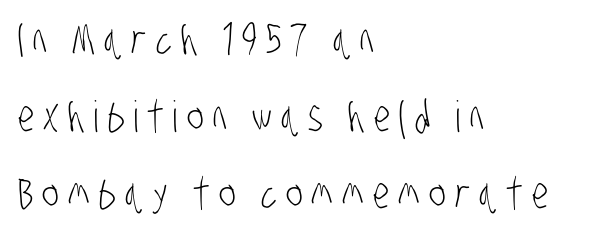
Type without underlining. Layout note: lines flush left. A typesetter would call this proportional, since set widths differ per character. Bold? No — there's no thickening of the strokes. Font category for this specimen: sans-serif. In terms of letterspacing, this is a distinctly airy, spread setting.
